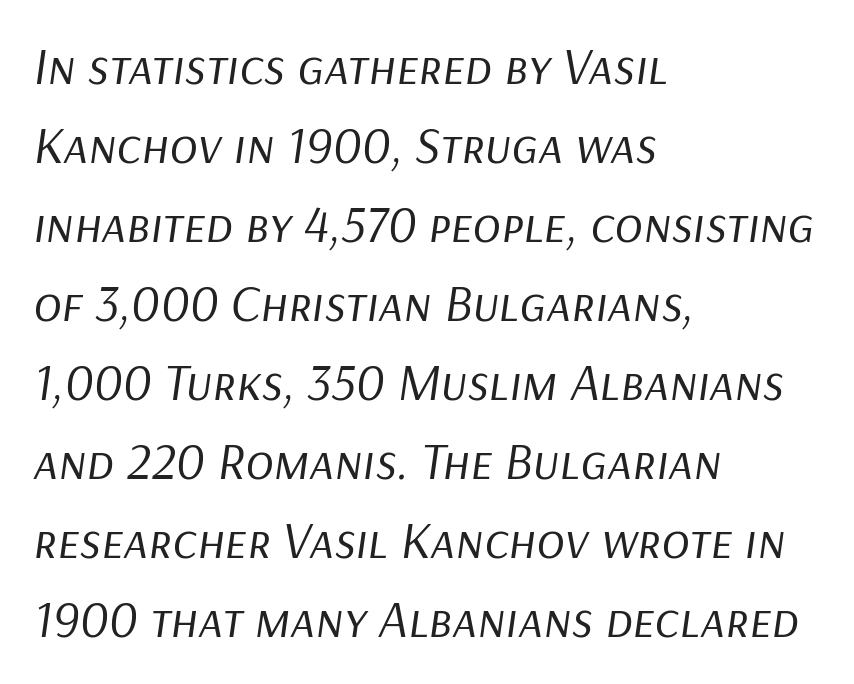
The image shows 52 px regular-weight type, italic (leaning right); set left-aligned, normal line spacing (1.52x), normal letter spacing, not underlined; low stroke contrast and a medium x-height.
